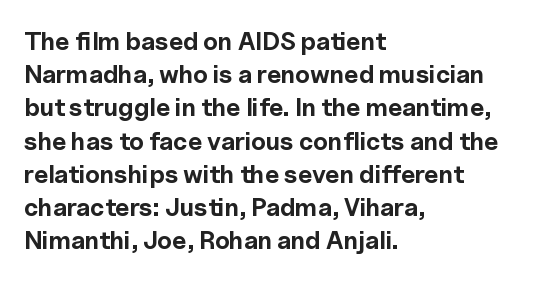
{"italic": "no", "bold": "yes", "underline": "no", "align": "left", "line_spacing": "normal", "line_spacing_ratio": 1.33, "letter_spacing": "normal", "letter_spacing_em": 0.0, "glyph_px": 25}
